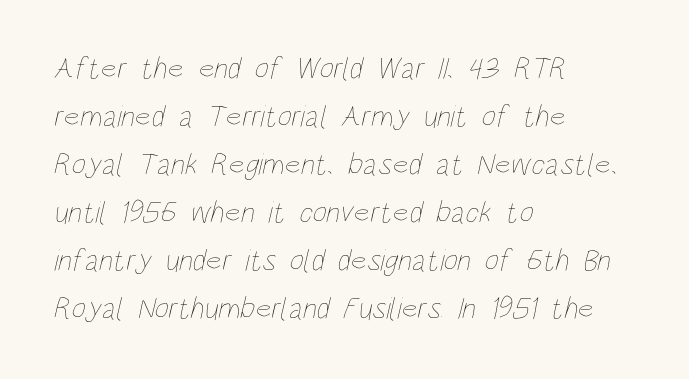
Q: Is the text bold? A: No.
Q: Is the text underlined? A: No.
Q: How is the paragraph aligned? A: Left-aligned.
Q: Is the spacing between letters normal or unusually wide? A: Normal.
Q: Is the spacing between lines tight, normal or loose? A: Normal.
Q: Width (condensed, normal, or wide)? A: Condensed.
Q: Stroke contrast? A: Low.
Q: x-height? A: Large.
Q: Monospaced? A: No.
